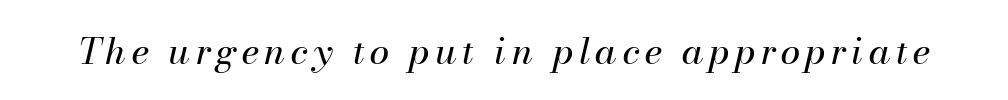
Q: Is the text bold? A: No.
Q: Is the text italic (slanted)? A: Yes, it leans right by about 13 degrees.
Q: Is the text underlined? A: No.
Q: Width (condensed, normal, or wide)? A: Normal.
Q: Stroke contrast? A: Medium.
Q: x-height? A: Small.
Q: Monospaced? A: No.
